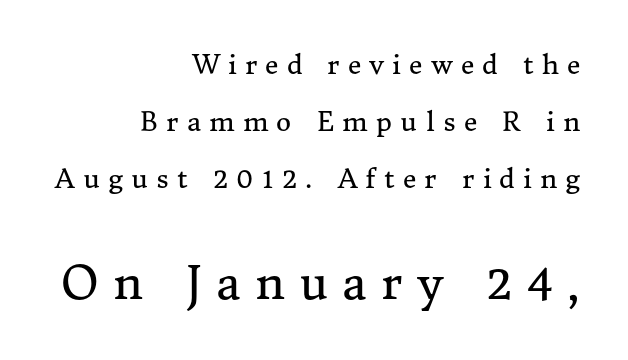
The image shows 45 px regular-weight serif type, upright; set right-aligned, loose line spacing (2.19x), unusually wide letter spacing (+0.32 em), not underlined; the second (bottom) block is 1.73x larger; medium stroke contrast and a medium x-height.
